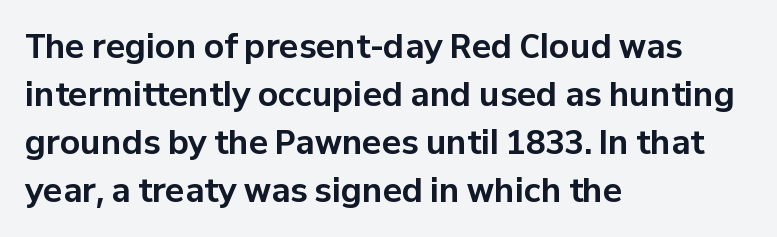
{"serif": "no", "italic": "no", "bold": "yes", "weight": "bold", "width": "normal", "stroke_contrast": "low", "x_height": "medium", "monospaced": "no", "underline": "no", "align": "left", "line_spacing": "normal", "line_spacing_ratio": 1.5, "letter_spacing": "normal", "letter_spacing_em": 0.0, "glyph_px": 32}
